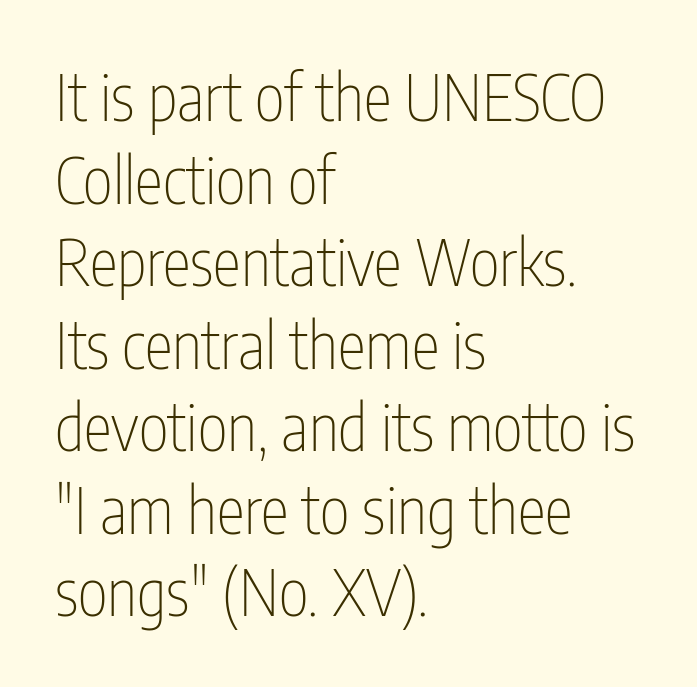
The image shows 64 px thin, condensed sans-serif type, upright; set left-aligned, normal line spacing (1.29x), normal letter spacing, not underlined; low stroke contrast and a medium x-height.
